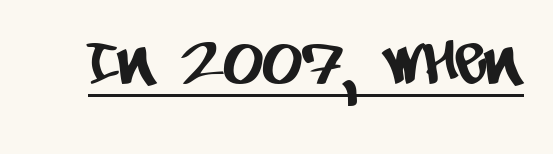
The image shows 57 px condensed sans-serif type; set normal letter spacing, underlined; low stroke contrast and a large x-height.
